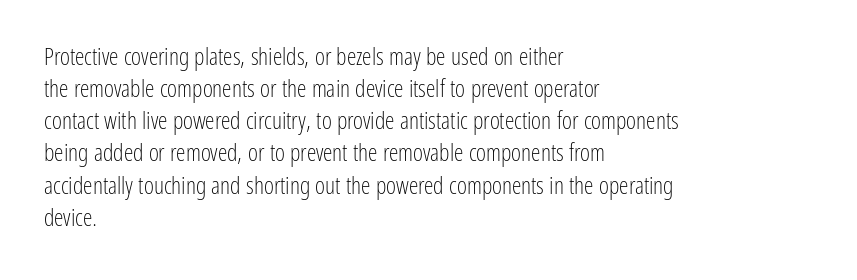
The strip under each line holds only bare page. You could call the tracking neutral — neither tight nor loose. Where is the straight margin? On the left. Upright lettering throughout. The weight tops out at a normal text grade.
